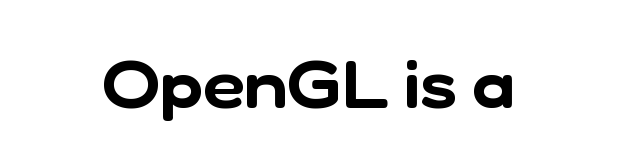
A sans-serif font was chosen for this passage. Students, note that the glyphs here touch the page at normal intervals. Honestly, there is no underline to notice here at all. A typesetter would call this proportional, since set widths differ per character.
